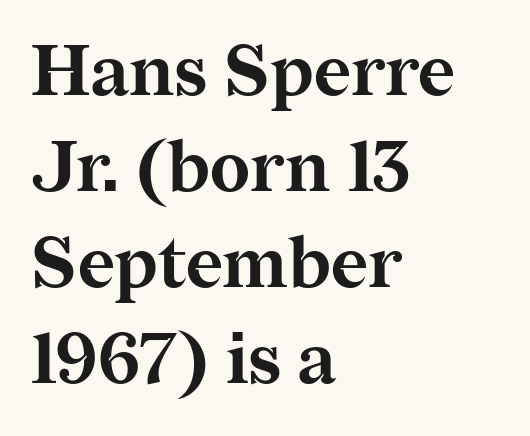
Note the varied advance widths — an 'i' is clearly narrower than an 'm'. Tall strokes in this sample are plumb rather than angled. These lines stack with their left ends in a neat column. The letters are bold, with thick, heavy strokes.
